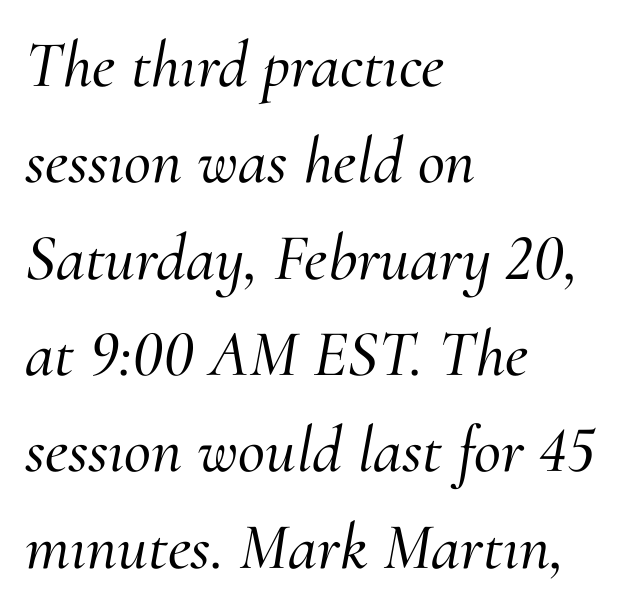
Character widths vary here, with narrow letters taking less room than wide ones. Regarding serifs, this sample has them. These lines are set flush left with a ragged right edge. Nothing unusual about the tracking: characters are spaced as the font intends.
